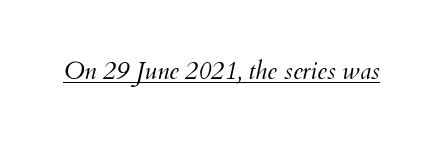
{"italic": "yes", "lean": "right", "slant_degrees": 12, "bold": "no", "underline": "yes", "letter_spacing": "normal", "letter_spacing_em": 0.0, "glyph_px": 25}
